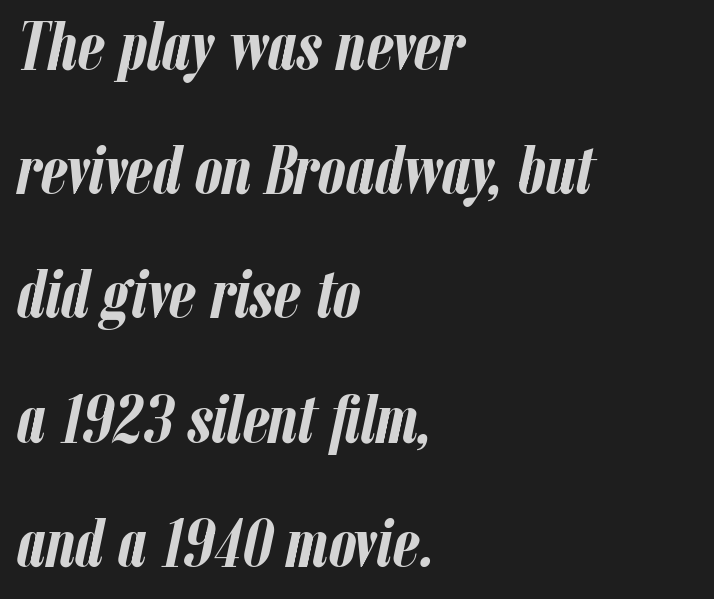
{"italic": "yes", "lean": "right", "slant_degrees": 12, "bold": "yes", "weight": "semibold", "width": "condensed", "stroke_contrast": "low", "x_height": "medium", "monospaced": "no", "underline": "no", "align": "left", "line_spacing_ratio": 1.8, "letter_spacing": "normal", "letter_spacing_em": 0.0, "glyph_px": 69}
